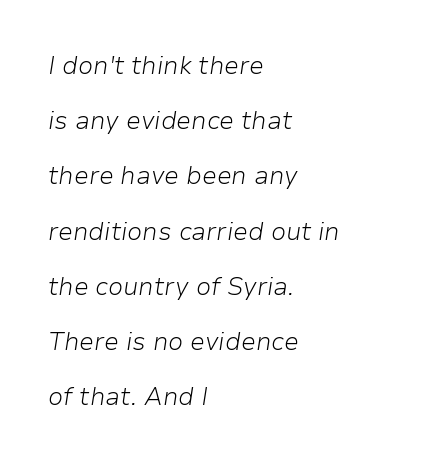
Q: Is the text bold? A: No.
Q: Is the text italic (slanted)? A: Yes, it leans right by about 9 degrees.
Q: Is the text underlined? A: No.
Q: How is the paragraph aligned? A: Left-aligned.
Q: Is the spacing between letters normal or unusually wide? A: Normal.
Q: Is the spacing between lines tight, normal or loose? A: Loose.
